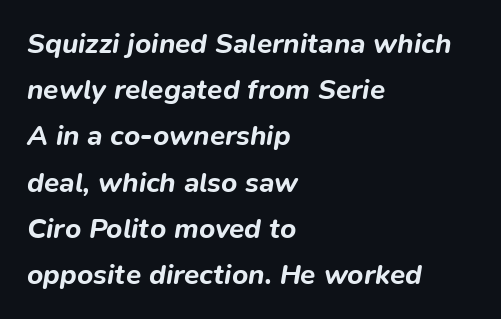
{"italic": "yes", "lean": "right", "slant_degrees": 9, "bold": "yes", "weight": "bold", "width": "normal", "stroke_contrast": "low", "x_height": "medium", "monospaced": "no", "underline": "no", "align": "left", "line_spacing": "normal", "line_spacing_ratio": 1.65, "letter_spacing": "normal", "letter_spacing_em": 0.0, "glyph_px": 28}
